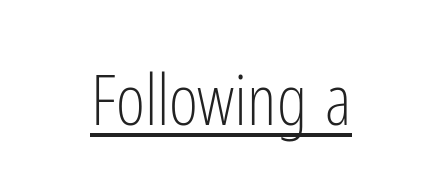
Font category for this specimen: sans-serif. Italic: no, the glyphs are upright roman. Underlining? Definitely there. The passage shown is not bold in any degree.
